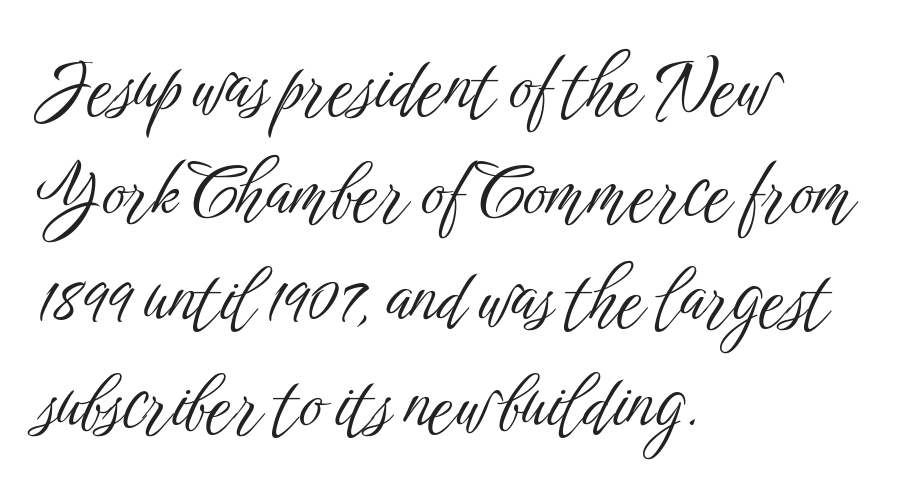
{"serif": "no", "bold": "no", "weight": "light", "width": "condensed", "stroke_contrast": "low", "x_height": "medium", "monospaced": "no", "underline": "no", "align": "left", "line_spacing": "normal", "line_spacing_ratio": 1.47, "letter_spacing": "normal", "letter_spacing_em": 0.0, "glyph_px": 72}
